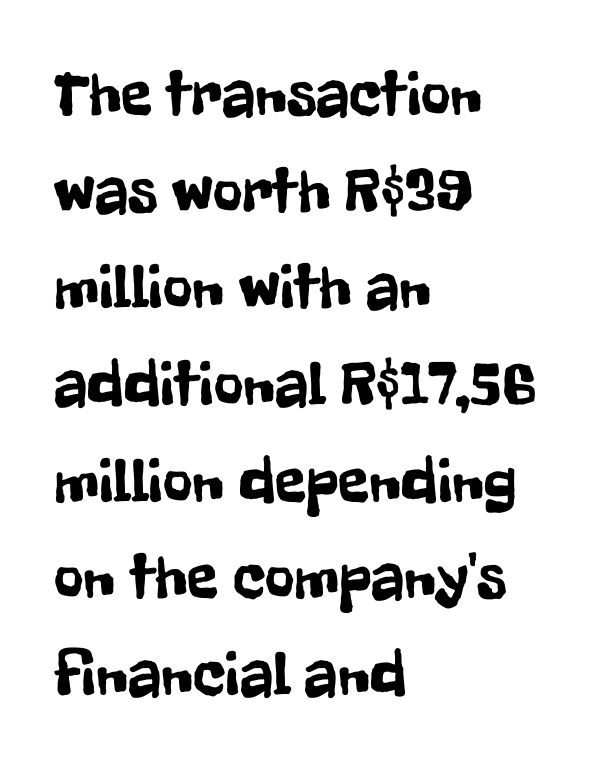
The image shows 64 px condensed sans-serif type, upright; set left-aligned, normal line spacing (1.51x), normal letter spacing, not underlined; low stroke contrast and a medium x-height.
